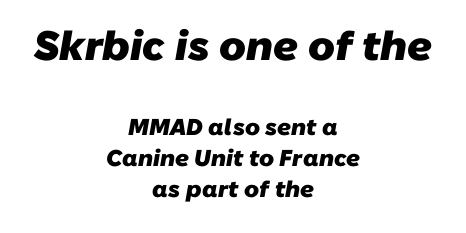
Check the space under the baseline: it is left empty. Font category for this specimen: sans-serif. The emphasis by scale lands on block number one, above. Is the type bold? Yes — the strokes are clearly thick and heavy. The passage shown stacks its lines at a standard gap. The face used here is proportionally spaced, like ordinary book or web type.
